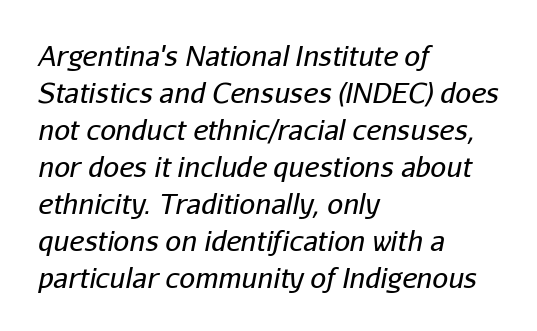
The image shows 28 px regular-weight type, italic (leaning right); set left-aligned, normal line spacing (1.32x), normal letter spacing, not underlined; low stroke contrast and a medium x-height.
